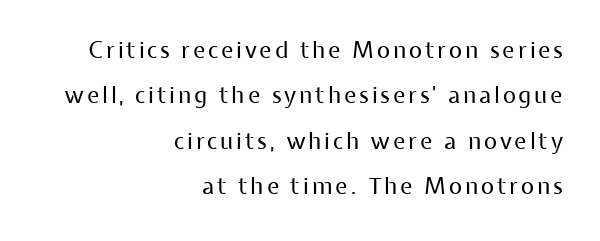
Unlike italic type, these characters show no tilt at all. Nothing heavy about these letters — not bold at all. Casual observation: everything's shoved over to the right. Beneath every word, the page is bare. Quick note: interline space is abundant.
